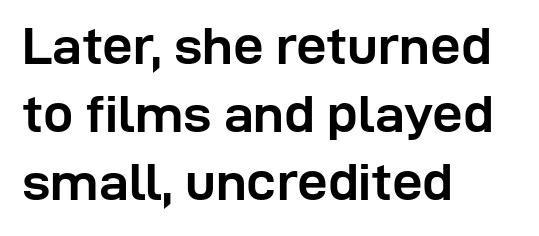
Nope, not italic — everything's standing straight. The passage shown is not underscored anywhere. Reading down the column, the eye jumps a familiar distance to each next line. The paragraph shown leans on its left margin. Does the weight exceed regular? Yes, all the way to bold. The rendering uses natural spacing where letterforms have individual widths.
